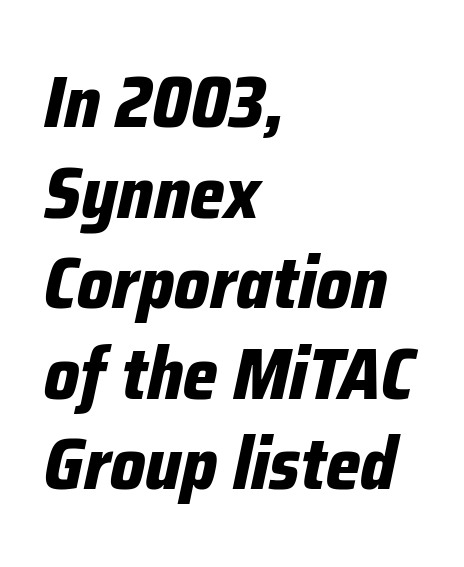
{"italic": "yes", "lean": "right", "slant_degrees": 12, "bold": "yes", "weight": "bold", "width": "condensed", "stroke_contrast": "low", "x_height": "medium", "monospaced": "no", "underline": "no", "align": "left", "line_spacing_ratio": 1.24, "letter_spacing": "normal", "letter_spacing_em": 0.0, "glyph_px": 73}
